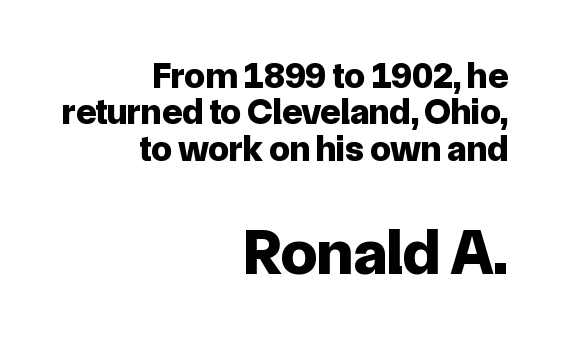
{"serif": "no", "italic": "no", "bold": "yes", "weight": "bold", "width": "normal", "stroke_contrast": "low", "x_height": "medium", "monospaced": "no", "underline": "no", "align": "right", "line_spacing": "tight", "line_spacing_ratio": 0.98, "letter_spacing": "normal", "letter_spacing_em": 0.0, "larger_block": "second", "size_ratio": 1.76, "glyph_px": 65}
